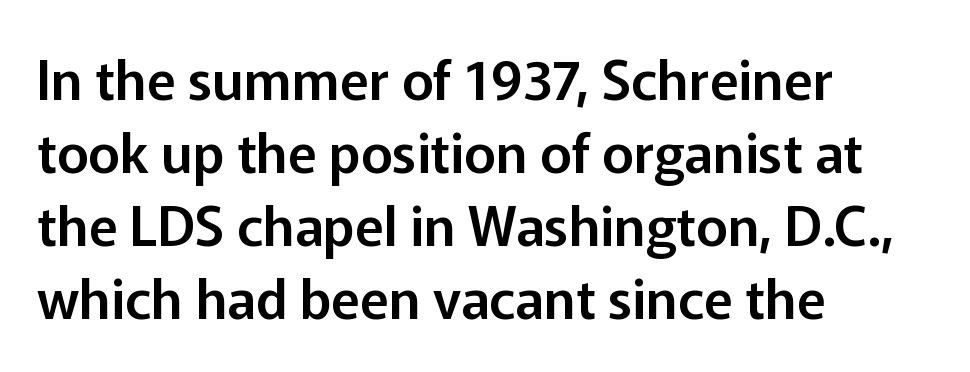
Note the varied advance widths — an 'i' is clearly narrower than an 'm'. Letterform terminals end flat and unadorned throughout the passage. Quick note: not italic, upright. Interline gaps are of average width in this sample. Beneath every word, the page is bare. These lines stack with their left ends in a neat column.
